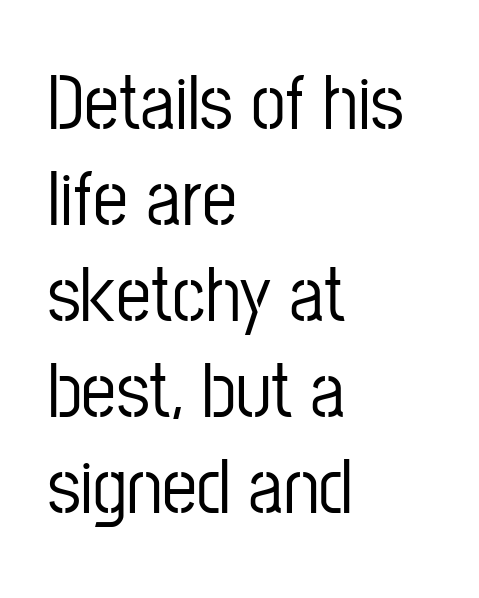
The image shows 78 px condensed sans-serif type, upright; set left-aligned, line spacing 1.23x, normal letter spacing, not underlined; low stroke contrast and a medium x-height.
